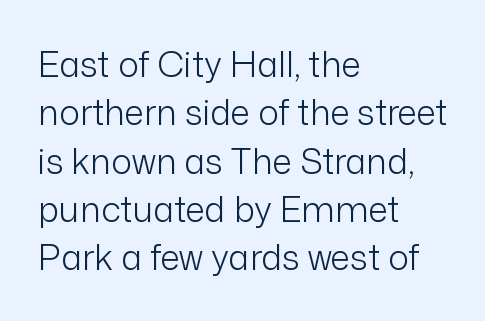
{"serif": "no", "italic": "no", "bold": "no", "weight": "light", "width": "normal", "stroke_contrast": "low", "x_height": "medium", "monospaced": "no", "underline": "no", "align": "left", "line_spacing": "normal", "line_spacing_ratio": 1.38, "letter_spacing": "normal", "letter_spacing_em": 0.0, "glyph_px": 35}
